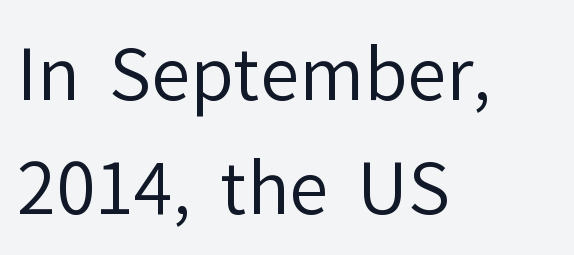
The image shows 71 px regular-weight sans-serif type, upright; set left-aligned, normal line spacing (1.61x), normal letter spacing, not underlined; low stroke contrast and a medium x-height.
